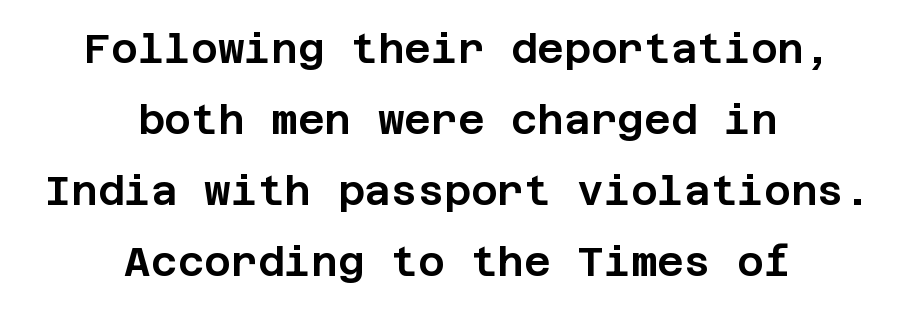
{"serif": "no", "italic": "no", "width": "normal", "stroke_contrast": "low", "x_height": "large", "underline": "no", "align": "center", "line_spacing_ratio": 1.73, "letter_spacing": "normal", "letter_spacing_em": 0.0, "glyph_px": 41}
